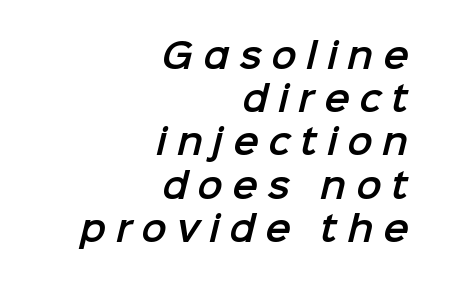
The image shows 34 px sans-serif type; set right-aligned, normal line spacing (1.27x), unusually wide letter spacing (+0.28 em), not underlined; low stroke contrast and a medium x-height.
